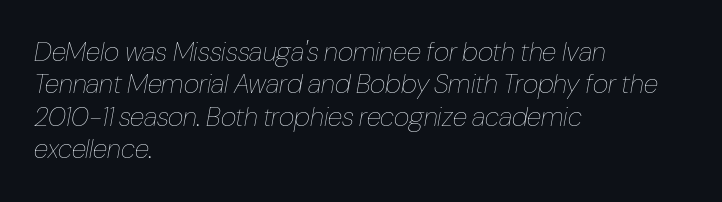
The image shows 27 px text type, italic (leaning right); set left-aligned, line spacing 1.2x, normal letter spacing, not underlined.
